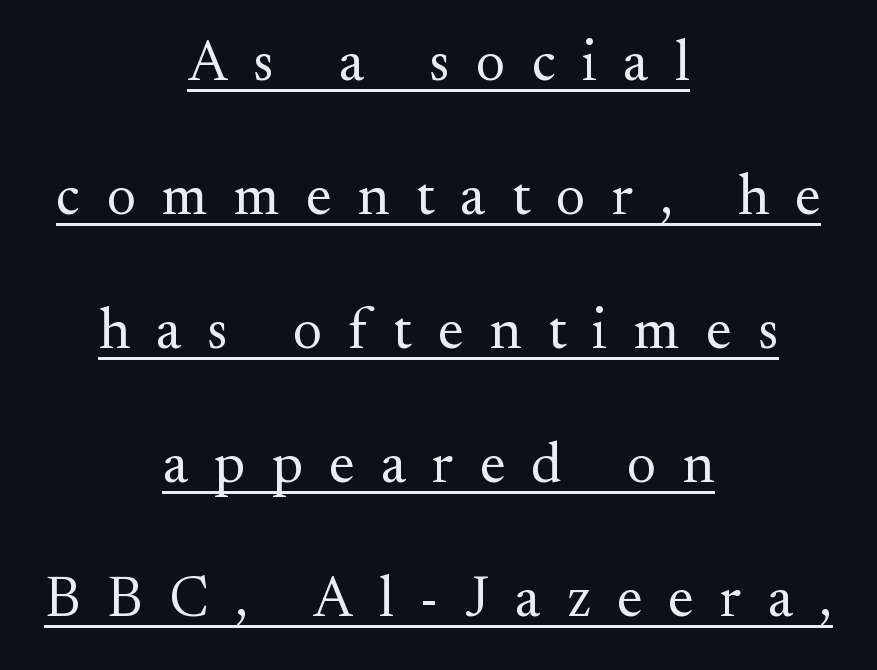
A student would call this center alignment; a typographer would say set centered. The font's upright variant was chosen for this text. The specimen includes a rule beneath the text block's lines. You could not count columns in this text — the font is proportionally spaced. These glyphs show unthickened strokes, regular width or finer. Stroke terminals: seriffed.
